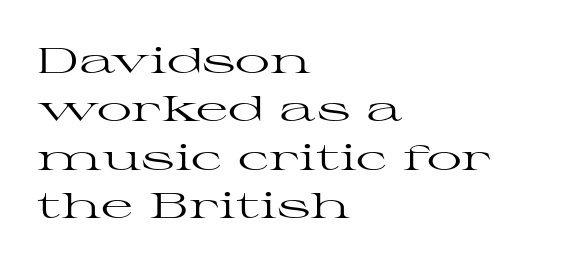
Q: Is the text bold? A: No.
Q: Is the text italic (slanted)? A: No, it is upright.
Q: Is the typeface a serif or a sans-serif typeface? A: Serif.
Q: Is the text underlined? A: No.
Q: How is the paragraph aligned? A: Left-aligned.
Q: Is the spacing between letters normal or unusually wide? A: Normal.
Q: Is the spacing between lines tight, normal or loose? A: Normal.
Q: Width (condensed, normal, or wide)? A: Wide.
Q: Stroke contrast? A: High.
Q: x-height? A: Medium.
Q: Monospaced? A: No.
